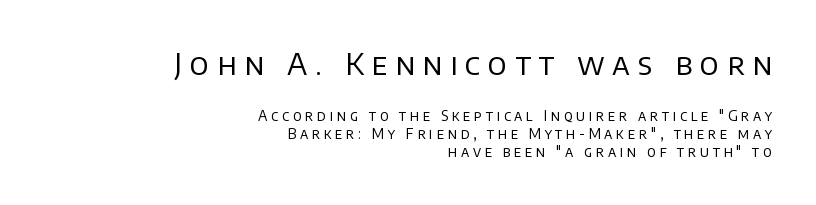
Q: Is the text bold? A: No.
Q: Is the text italic (slanted)? A: No, it is upright.
Q: Is the typeface a serif or a sans-serif typeface? A: Sans-serif.
Q: Is the text underlined? A: No.
Q: How is the paragraph aligned? A: Right-aligned.
Q: Is the spacing between letters normal or unusually wide? A: Unusually wide.
Q: Is the spacing between lines tight, normal or loose? A: Normal.
Q: Which block of text is set in a larger size, the first (top) or the second (bottom)? A: The first (top) one.
Q: Width (condensed, normal, or wide)? A: Normal.
Q: Stroke contrast? A: Low.
Q: x-height? A: Large.
Q: Monospaced? A: No.
